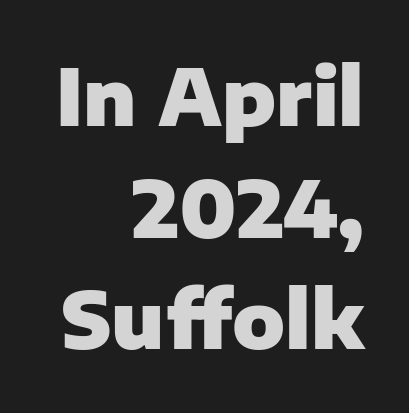
{"serif": "no", "italic": "no", "bold": "yes", "weight": "heavy", "width": "normal", "stroke_contrast": "low", "x_height": "medium", "monospaced": "no", "underline": "no", "align": "right", "line_spacing": "normal", "line_spacing_ratio": 1.43, "letter_spacing": "normal", "letter_spacing_em": 0.0, "glyph_px": 78}
